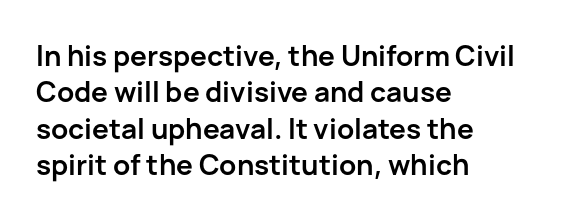
{"serif": "no", "italic": "no", "bold": "yes", "weight": "semibold", "width": "normal", "stroke_contrast": "low", "x_height": "medium", "monospaced": "no", "underline": "no", "align": "left", "line_spacing": "normal", "line_spacing_ratio": 1.3, "letter_spacing": "normal", "letter_spacing_em": 0.0, "glyph_px": 28}
